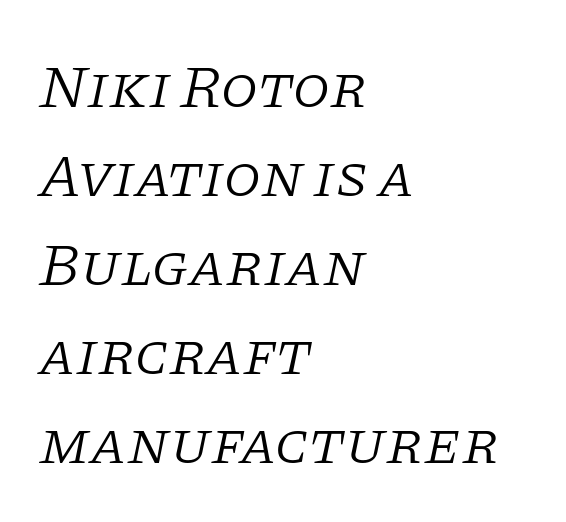
Q: Is the text bold? A: No.
Q: Is the text italic (slanted)? A: Yes, it leans right by about 11 degrees.
Q: Is the typeface a serif or a sans-serif typeface? A: Serif.
Q: Is the text underlined? A: No.
Q: How is the paragraph aligned? A: Left-aligned.
Q: Is the spacing between letters normal or unusually wide? A: Normal.
Q: Is the spacing between lines tight, normal or loose? A: Normal.
Q: Width (condensed, normal, or wide)? A: Normal.
Q: Stroke contrast? A: Low.
Q: x-height? A: Large.
Q: Monospaced? A: No.
